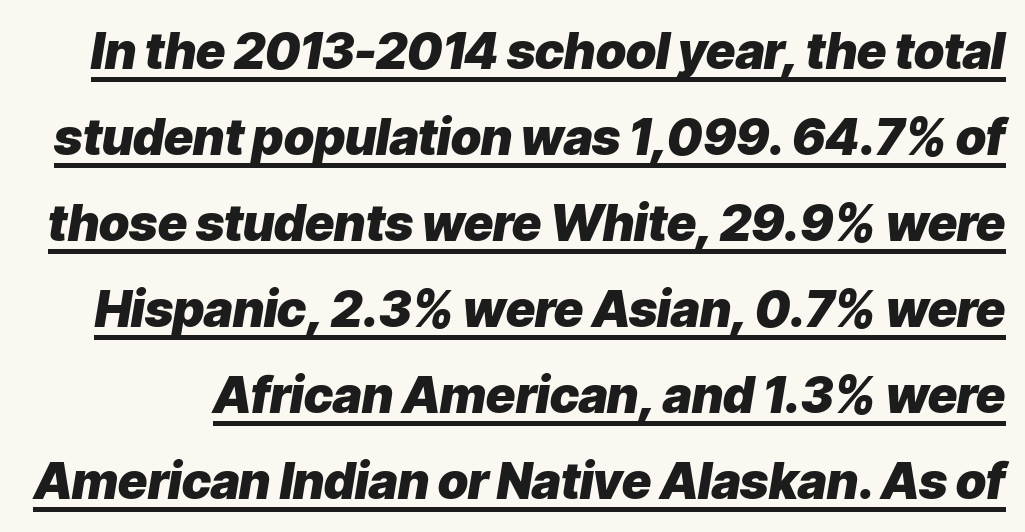
The image shows 50 px heavy type, italic (leaning right); set line spacing 1.72x, normal letter spacing, underlined; low stroke contrast and a medium x-height.
